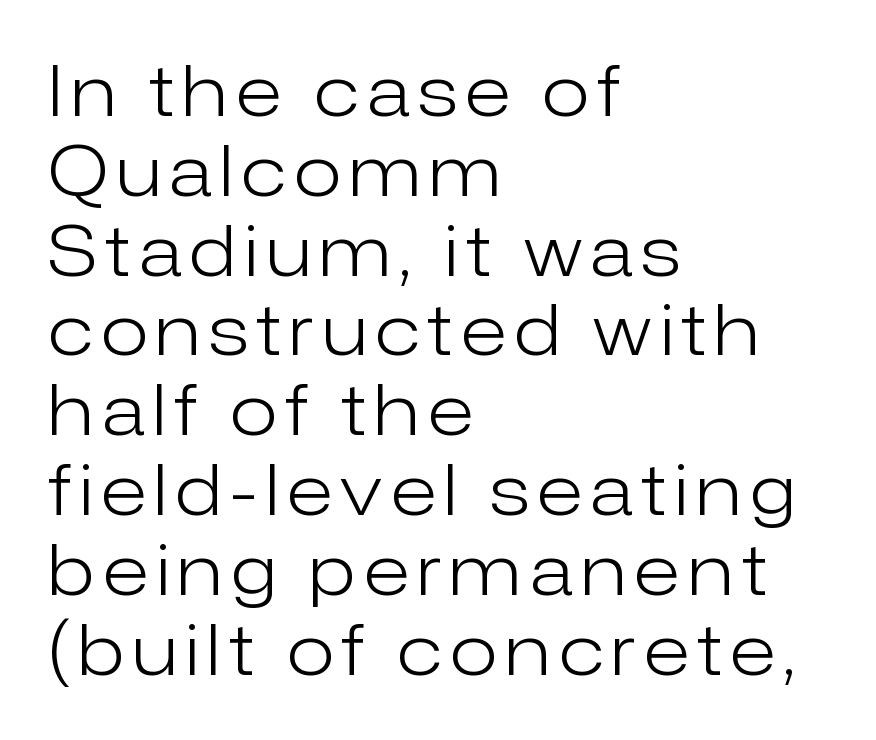
The image shows 70 px light sans-serif type, upright; set left-aligned, tight line spacing (1.14x), not underlined; low stroke contrast and a medium x-height.
